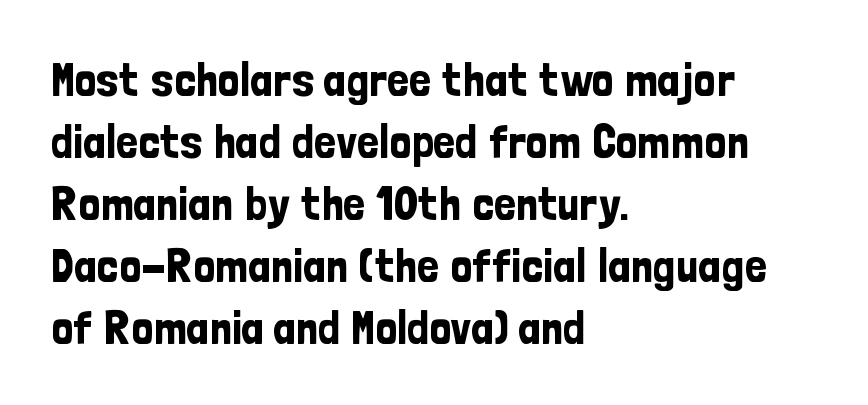
Q: Is the text italic (slanted)? A: No, it is upright.
Q: Is the typeface a serif or a sans-serif typeface? A: Sans-serif.
Q: Is the text underlined? A: No.
Q: How is the paragraph aligned? A: Left-aligned.
Q: Is the spacing between letters normal or unusually wide? A: Normal.
Q: Is the spacing between lines tight, normal or loose? A: Normal.
Q: Width (condensed, normal, or wide)? A: Condensed.
Q: Stroke contrast? A: Low.
Q: x-height? A: Medium.
Q: Monospaced? A: No.
